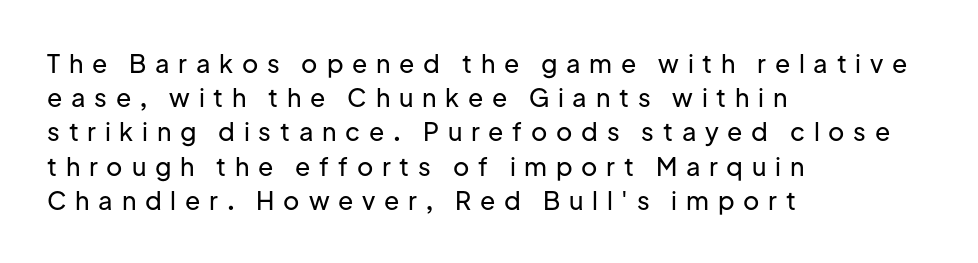
The image shows 25 px text type, upright; set left-aligned, normal line spacing (1.37x), unusually wide letter spacing (+0.35 em), not underlined.
